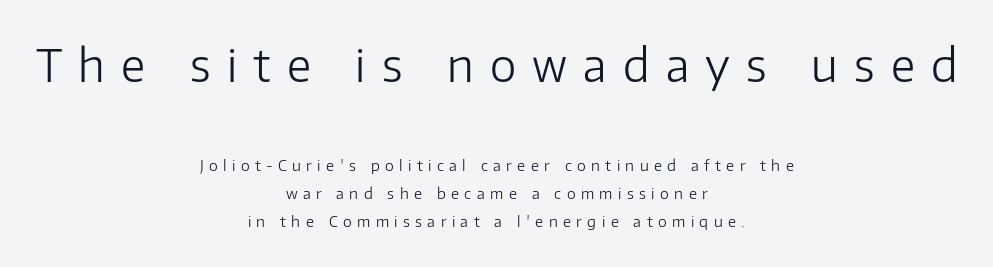
Q: Is the text bold? A: No.
Q: Is the text italic (slanted)? A: No, it is upright.
Q: Is the typeface a serif or a sans-serif typeface? A: Sans-serif.
Q: Is the text underlined? A: No.
Q: How is the paragraph aligned? A: Centered.
Q: Is the spacing between letters normal or unusually wide? A: Unusually wide.
Q: Which block of text is set in a larger size, the first (top) or the second (bottom)? A: The first (top) one.
Q: Width (condensed, normal, or wide)? A: Normal.
Q: Stroke contrast? A: Low.
Q: x-height? A: Medium.
Q: Monospaced? A: No.
